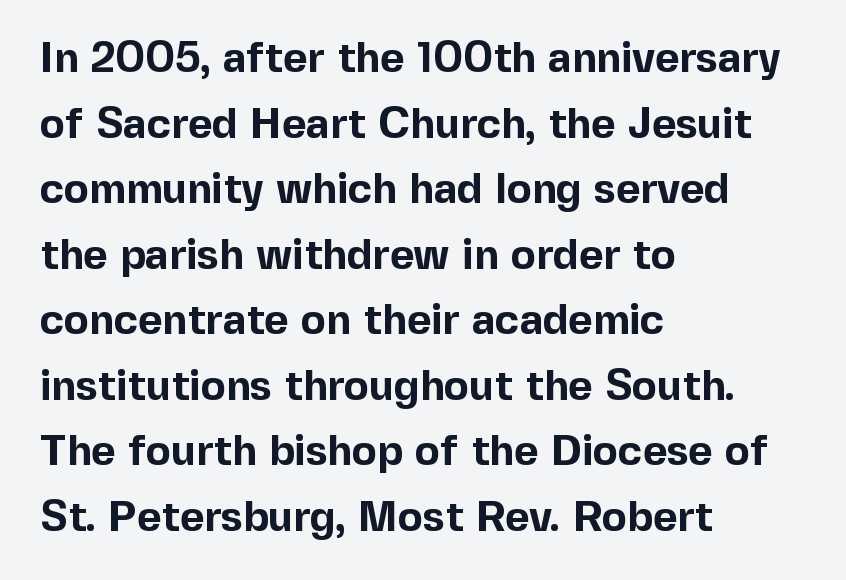
Q: Is the text bold? A: Yes.
Q: Is the text italic (slanted)? A: No, it is upright.
Q: Is the typeface a serif or a sans-serif typeface? A: Sans-serif.
Q: Is the text underlined? A: No.
Q: How is the paragraph aligned? A: Left-aligned.
Q: Is the spacing between letters normal or unusually wide? A: Normal.
Q: Is the spacing between lines tight, normal or loose? A: Normal.
Q: Width (condensed, normal, or wide)? A: Normal.
Q: x-height? A: Medium.
Q: Monospaced? A: No.
